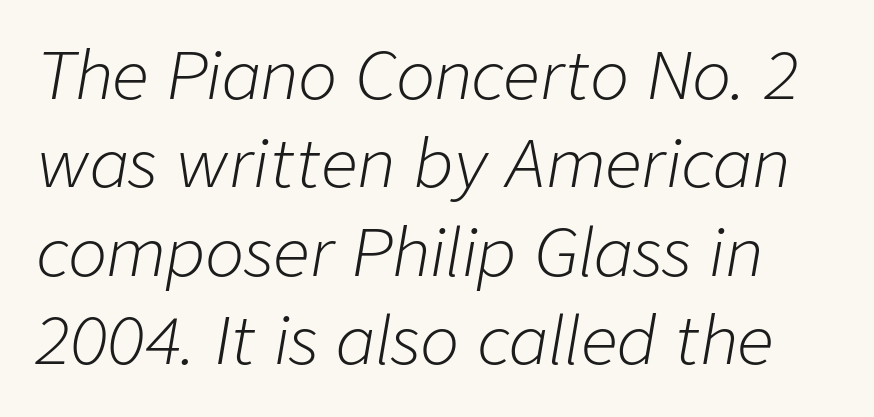
Q: Is the text bold? A: No.
Q: Is the text italic (slanted)? A: Yes, it leans right by about 9 degrees.
Q: Is the text underlined? A: No.
Q: Is the spacing between letters normal or unusually wide? A: Normal.
Q: Is the spacing between lines tight, normal or loose? A: Normal.
Q: Width (condensed, normal, or wide)? A: Normal.
Q: Stroke contrast? A: Low.
Q: x-height? A: Medium.
Q: Monospaced? A: No.
